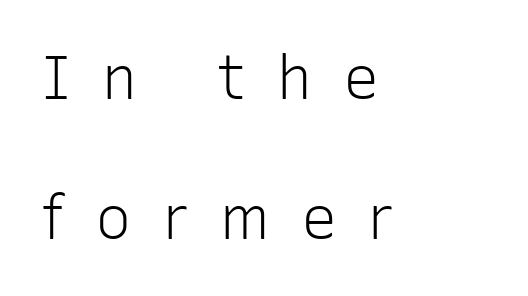
Q: Is the text bold? A: No.
Q: Is the text italic (slanted)? A: No, it is upright.
Q: Is the typeface a serif or a sans-serif typeface? A: Sans-serif.
Q: Is the text underlined? A: No.
Q: How is the paragraph aligned? A: Left-aligned.
Q: Is the spacing between letters normal or unusually wide? A: Unusually wide.
Q: Is the spacing between lines tight, normal or loose? A: Loose.
Q: Width (condensed, normal, or wide)? A: Normal.
Q: Stroke contrast? A: Low.
Q: x-height? A: Medium.
Q: Monospaced? A: No.
